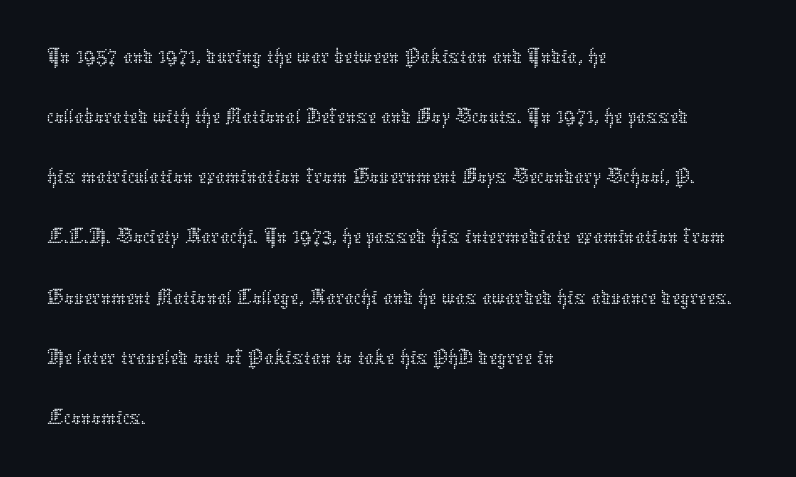
Compared with a centered layout, this one pins lines to the left instead. Is this a heavy cut? Hardly; it is regular or lighter. The letters stand straight up with perfectly vertical stems. The block of text has a typical density, with ordinary space between rows.
